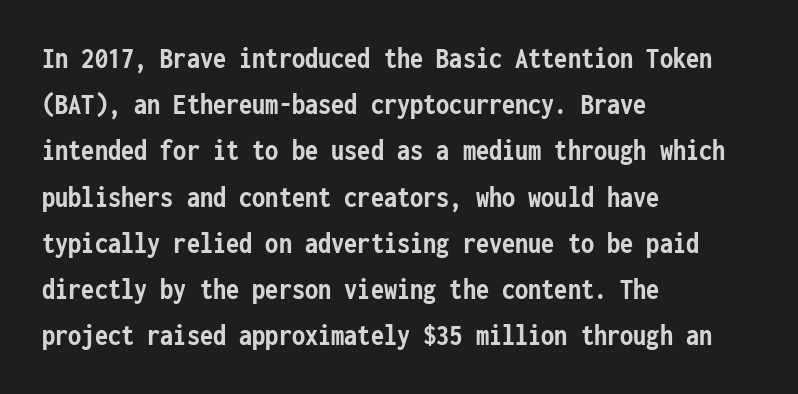
Tracking value appears to be zero — textbook default spacing. The font is running at its bold setting. Notice how the passage keeps a crisp vertical edge on the left only. You can tell it's not italic because the verticals are truly vertical. The leading is moderate, giving the passage an even texture.
